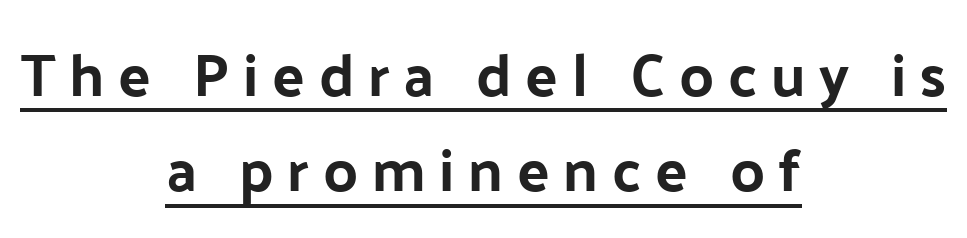
The image shows 60 px sans-serif type, upright; set centered, normal line spacing (1.59x), unusually wide letter spacing (+0.23 em), underlined; low stroke contrast and a medium x-height.
